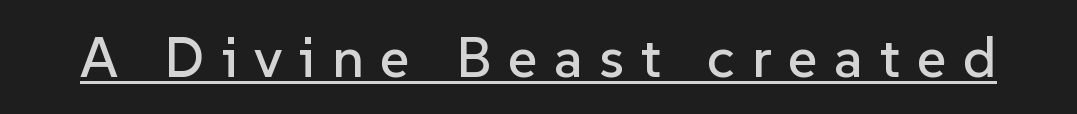
The rendering uses the underline text-decoration. Compared with typical body copy, the letter spacing here is much looser. A typesetter would label this face a sans. Upright lettering throughout. The rendering uses natural spacing where letterforms have individual widths.
